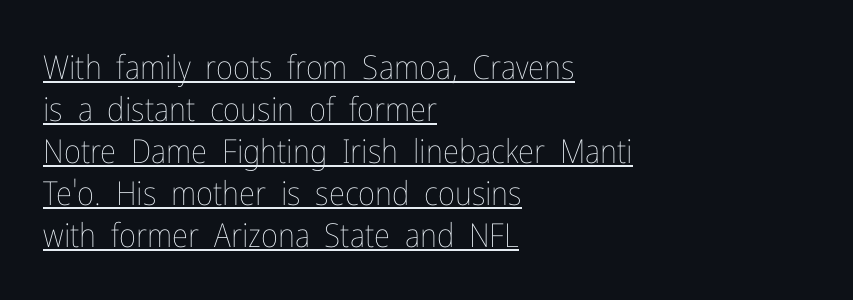
{"italic": "no", "bold": "no", "weight": "thin", "width": "condensed", "stroke_contrast": "low", "x_height": "medium", "monospaced": "no", "underline": "yes", "align": "left", "line_spacing": "normal", "line_spacing_ratio": 1.27, "letter_spacing": "normal", "letter_spacing_em": 0.0, "glyph_px": 33}
